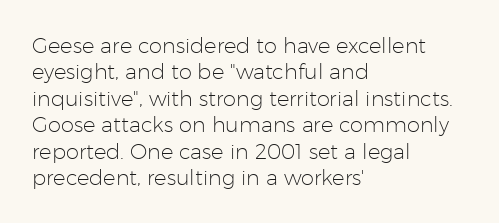
The image shows 21 px text type, upright; set left-aligned, normal line spacing (1.26x), normal letter spacing, not underlined.
